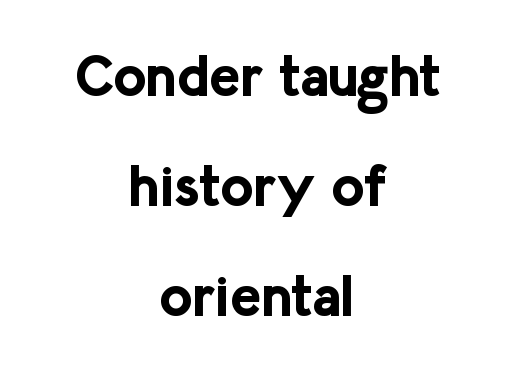
The image shows 58 px bold sans-serif type, upright; set centered, loose line spacing (1.9x), normal letter spacing, not underlined; low stroke contrast and a medium x-height.
